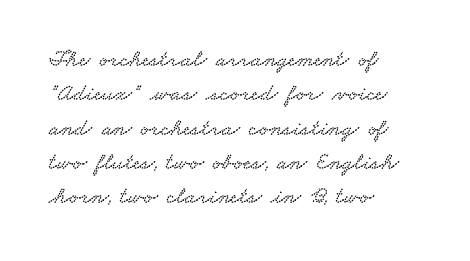
{"underline": "no", "align": "left", "line_spacing": "normal", "line_spacing_ratio": 1.43, "letter_spacing": "normal", "letter_spacing_em": 0.0, "glyph_px": 24}
